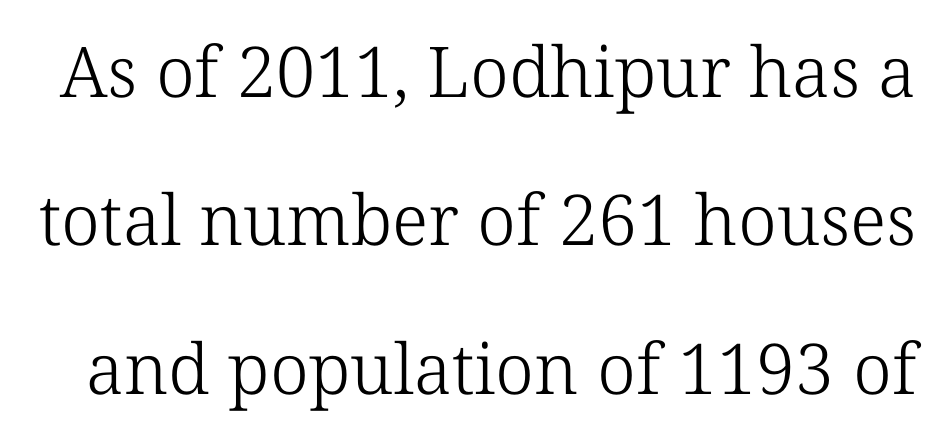
The image shows 70 px light serif type, upright; set loose line spacing (2.12x), normal letter spacing, not underlined; low stroke contrast and a medium x-height.
